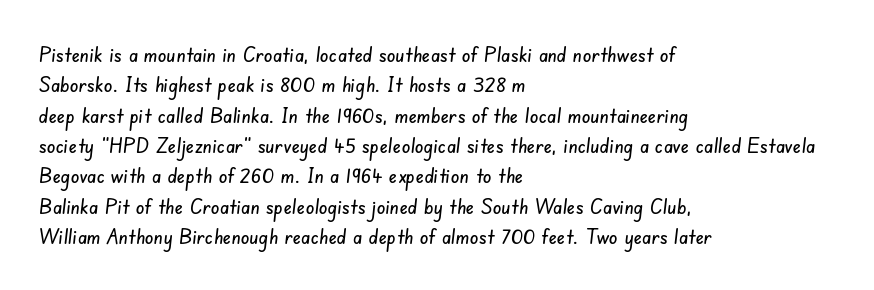
Anything drawn beneath the words? Only blank space. Inter-character spacing is left at the font's built-in metrics. Compared with a centered layout, this one pins lines to the left instead. Does the leading feel generous? No, just average.
